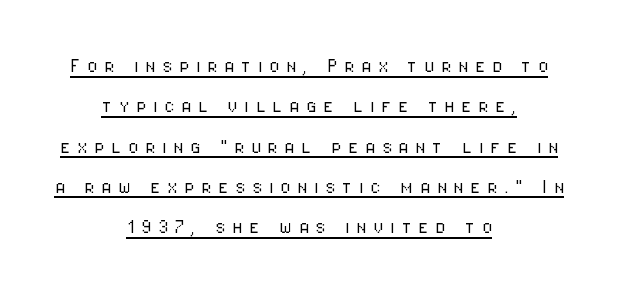
Q: Is the text bold? A: No.
Q: Is the text italic (slanted)? A: No, it is upright.
Q: Is the text underlined? A: Yes.
Q: How is the paragraph aligned? A: Centered.
Q: Is the spacing between letters normal or unusually wide? A: Unusually wide.
